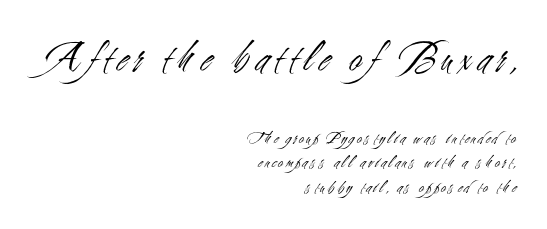
The image shows 45 px light, condensed sans-serif type; set right-aligned, normal line spacing (1.34x), not underlined; the first (top) block is 2.5x larger; medium stroke contrast and a small x-height.
